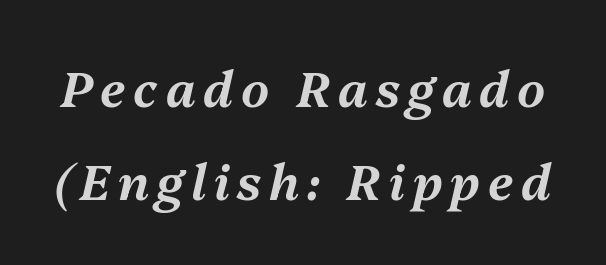
{"italic": "yes", "lean": "right", "slant_degrees": 13, "width": "normal", "stroke_contrast": "medium", "x_height": "medium", "monospaced": "no", "underline": "no", "line_spacing": "loose", "line_spacing_ratio": 1.9, "glyph_px": 49}
